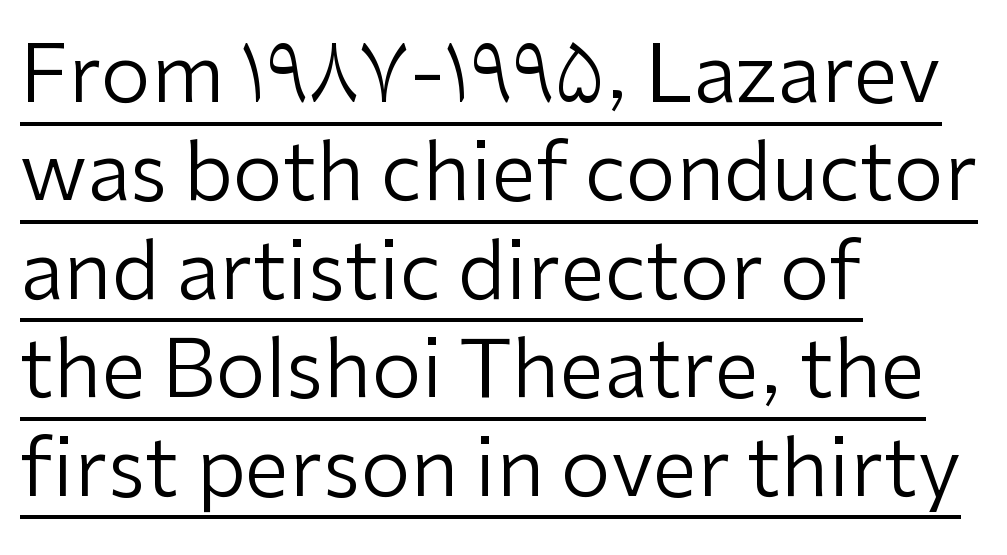
Compared with a typical body face, this is equally light or lighter still. Between one letter and the next there's only the usual sliver of space. Do the characters align in a grid? No, the font is proportional. This is underlined copy, the kind a proofreader might mark for attention.
